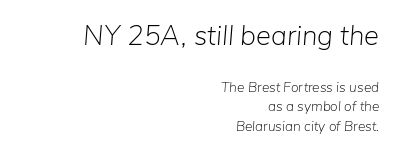
Q: Is the text bold? A: No.
Q: Is the text italic (slanted)? A: Yes, it leans right by about 5 degrees.
Q: Is the text underlined? A: No.
Q: How is the paragraph aligned? A: Right-aligned.
Q: Is the spacing between letters normal or unusually wide? A: Normal.
Q: Is the spacing between lines tight, normal or loose? A: Normal.
Q: Which block of text is set in a larger size, the first (top) or the second (bottom)? A: The first (top) one.
Q: Width (condensed, normal, or wide)? A: Normal.
Q: Stroke contrast? A: Low.
Q: x-height? A: Medium.
Q: Monospaced? A: No.
